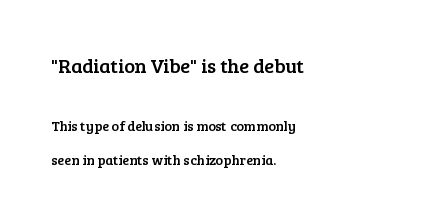
Note: larger setting up top, smaller setting below. One-word summary of the alignment: left. The line texture is even and compact thanks to regular tracking. Nobody drew a line under any word here. Each new line begins a long way beneath the previous one.
